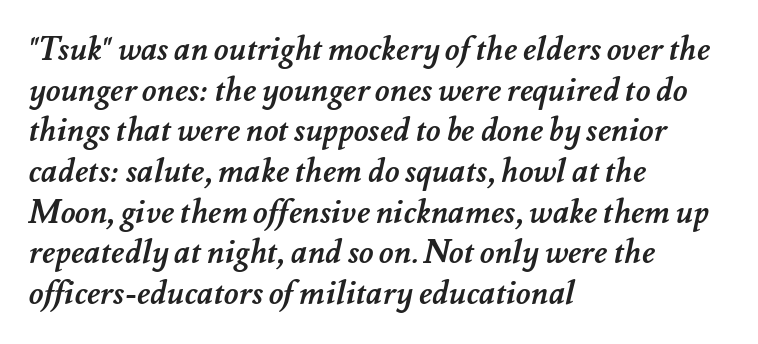
In terms of leading, this rendering sits right in the middle. Descenders are the only things crossing below the line. Layout note: lines flush left. The letters advance in unequal steps, a hallmark of proportional type. Summary of weight: heavy, a full bold.
